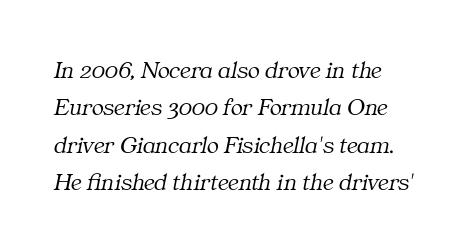
Characters are canted at an angle relative to the baseline's perpendicular. The letterforms sit at book weight or below. No extra tracking has been applied to these lines. A clean baseline with only descenders dipping below it.
